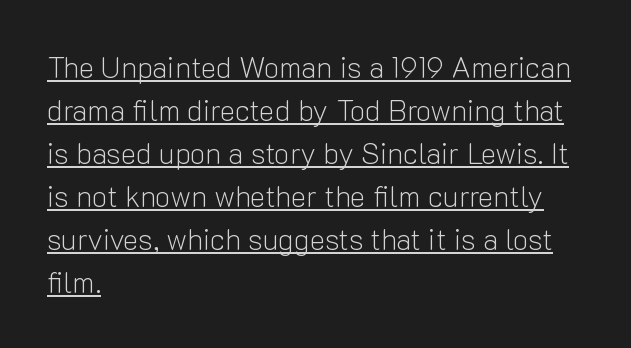
Character widths vary here, with narrow letters taking less room than wide ones. Does the type have serifs? No, each stem ends abruptly. No italicization has been applied; the sample stays upright. These lines sit exactly where default settings would place them.
